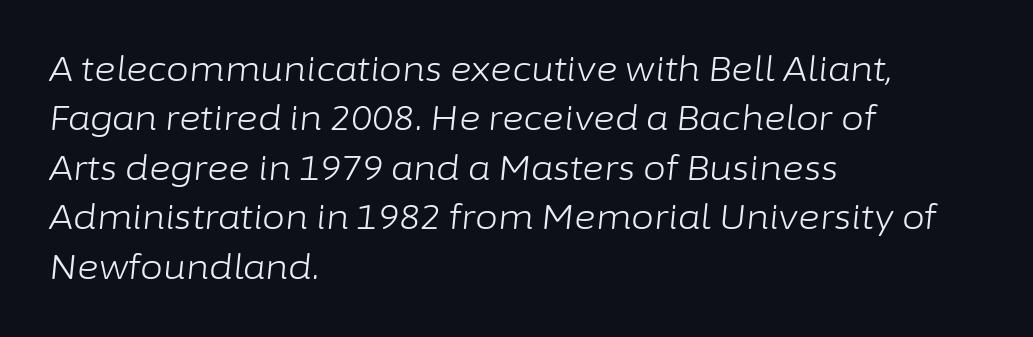
{"italic": "yes", "lean": "right", "slant_degrees": 6, "bold": "no", "weight": "light", "width": "normal", "stroke_contrast": "low", "x_height": "medium", "monospaced": "no", "underline": "no", "align": "left", "line_spacing": "normal", "line_spacing_ratio": 1.5, "letter_spacing": "normal", "letter_spacing_em": 0.0, "glyph_px": 33}
